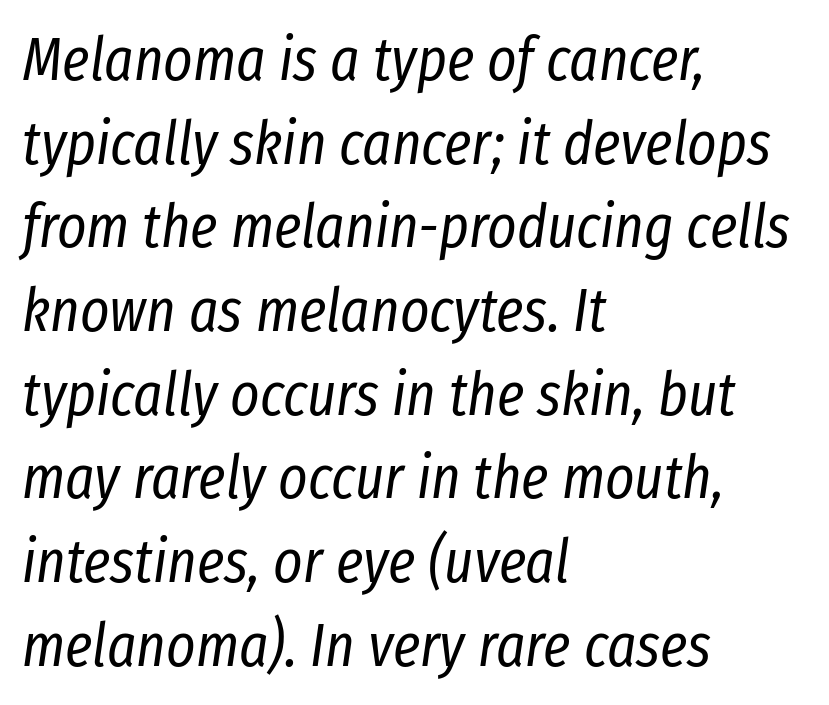
The letters advance in unequal steps, a hallmark of proportional type. Stroke mass is kept to a normal reading level or below. The passage is arranged the way most books set body copy — flush left. Unmarked baselines from the first word to the last.
